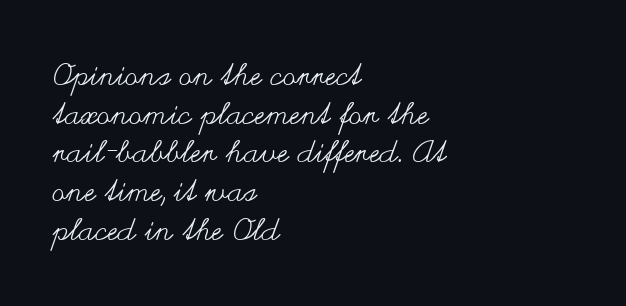
Q: Is the text bold? A: No.
Q: Is the text italic (slanted)? A: Yes.
Q: Is the text underlined? A: No.
Q: How is the paragraph aligned? A: Left-aligned.
Q: Is the spacing between letters normal or unusually wide? A: Normal.
Q: Is the spacing between lines tight, normal or loose? A: Normal.
Q: Width (condensed, normal, or wide)? A: Wide.
Q: Stroke contrast? A: Medium.
Q: x-height? A: Small.
Q: Monospaced? A: No.
